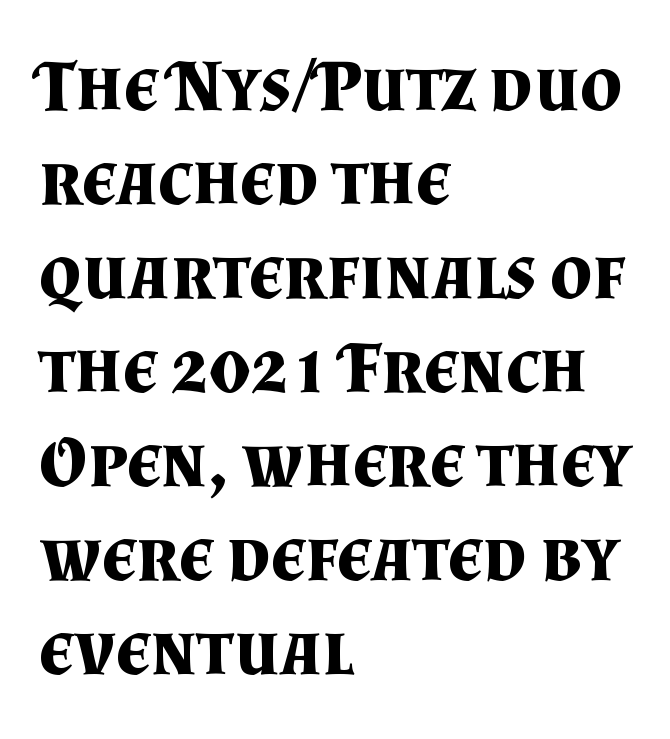
Ascenders rise straight up at ninety degrees. Bare-footed words on every line. On the weight axis this lands at bold, roughly 700. Typeset ragged right — the left edge is the straight one. This sample has the flowing, uneven cadence of proportional lettering.
